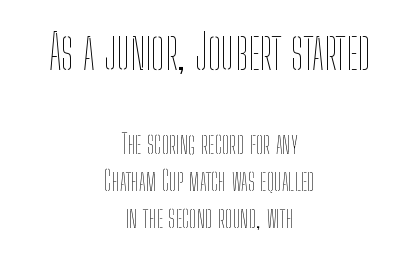
Note the varied advance widths — an 'i' is clearly narrower than an 'm'. In this sample the first text group is rendered at the bigger scale. Normally led — the rows are evenly, conventionally spaced. Weight class: somewhere from thin through regular.
